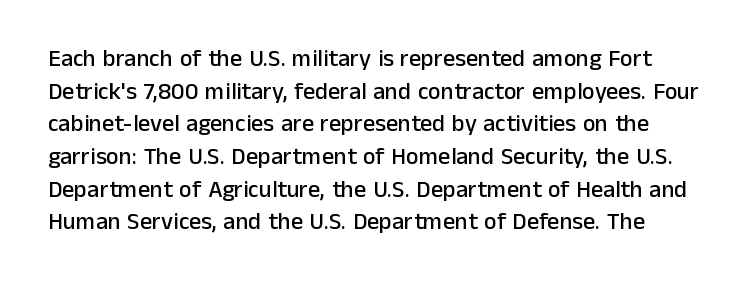
The image shows 24 px text type, upright; set normal line spacing (1.36x), normal letter spacing, not underlined.
